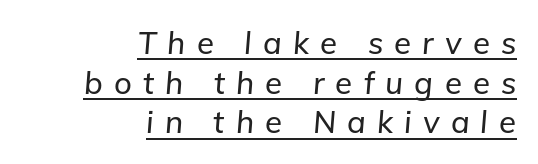
The image shows 31 px text type, italic (leaning right); set right-aligned, normal line spacing (1.28x), unusually wide letter spacing (+0.36 em), underlined; low stroke contrast and a medium x-height.
